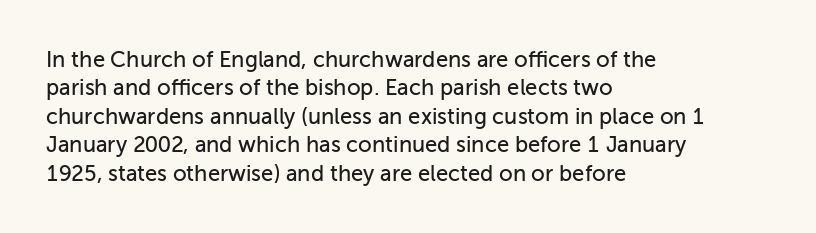
Does extra space separate the letters? No, they use regular spacing. Rows of type keep a routine distance in the vertical direction. Descender tails drop into unmarked territory. No italicization has been applied; the sample stays upright.
